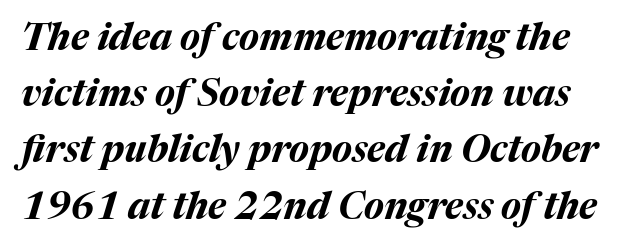
Q: Is the text bold? A: Yes.
Q: Is the text italic (slanted)? A: Yes, it leans right by about 17 degrees.
Q: Is the text underlined? A: No.
Q: Is the spacing between letters normal or unusually wide? A: Normal.
Q: Is the spacing between lines tight, normal or loose? A: Normal.
Q: Width (condensed, normal, or wide)? A: Normal.
Q: Stroke contrast? A: Medium.
Q: x-height? A: Medium.
Q: Monospaced? A: No.
